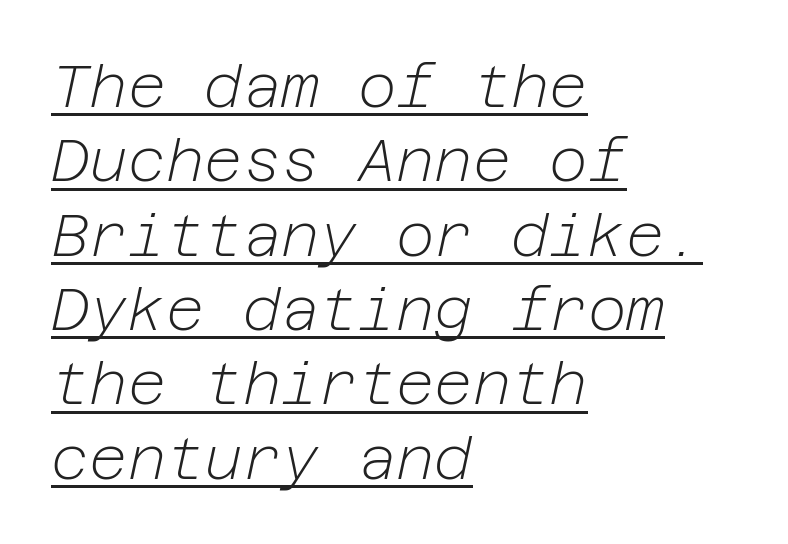
Honestly, the row spacing looks completely unremarkable. The type is set solid horizontally, with unmodified tracking. The strokes are not fattened; the text isn't bold. Alignment: flush left. The sample's only ornament is a line tracing under the words. Slant detected: the letters are inclined.
